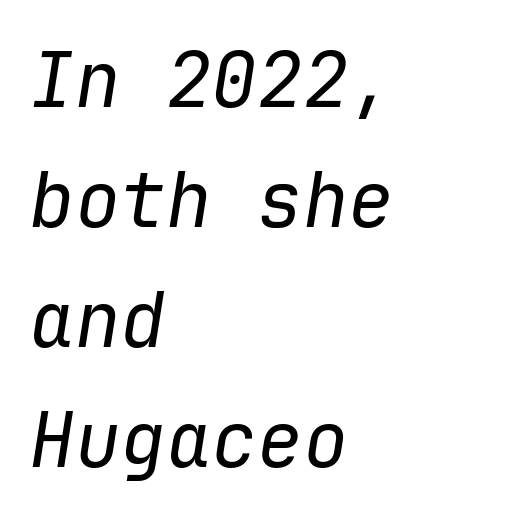
{"italic": "yes", "lean": "right", "slant_degrees": 9, "bold": "no", "weight": "regular", "width": "normal", "stroke_contrast": "low", "x_height": "medium", "monospaced": "yes", "underline": "no", "align": "left", "line_spacing": "normal", "line_spacing_ratio": 1.58, "letter_spacing": "normal", "letter_spacing_em": 0.0, "glyph_px": 76}
